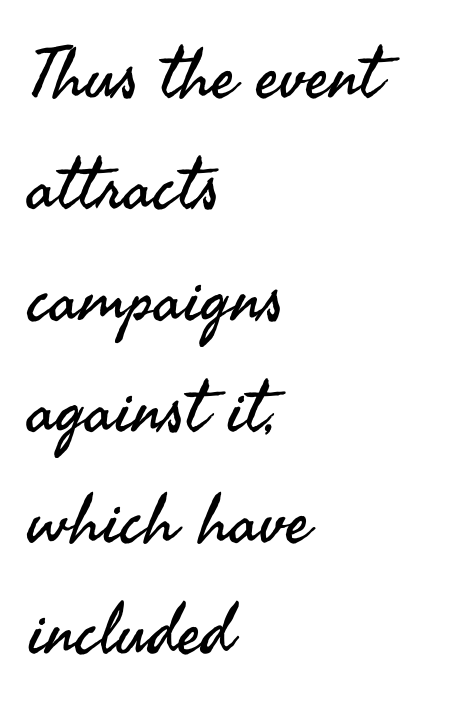
{"serif": "no", "bold": "no", "weight": "regular", "width": "normal", "stroke_contrast": "medium", "x_height": "small", "monospaced": "no", "underline": "no", "align": "left", "line_spacing": "normal", "line_spacing_ratio": 1.59, "letter_spacing": "normal", "letter_spacing_em": 0.0, "glyph_px": 70}
